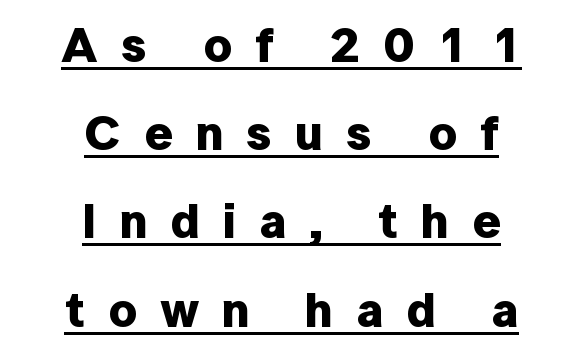
Q: Is the text bold? A: Yes.
Q: Is the text italic (slanted)? A: No, it is upright.
Q: Is the typeface a serif or a sans-serif typeface? A: Sans-serif.
Q: Is the text underlined? A: Yes.
Q: How is the paragraph aligned? A: Centered.
Q: Is the spacing between letters normal or unusually wide? A: Unusually wide.
Q: Width (condensed, normal, or wide)? A: Normal.
Q: Stroke contrast? A: Low.
Q: x-height? A: Medium.
Q: Monospaced? A: No.
